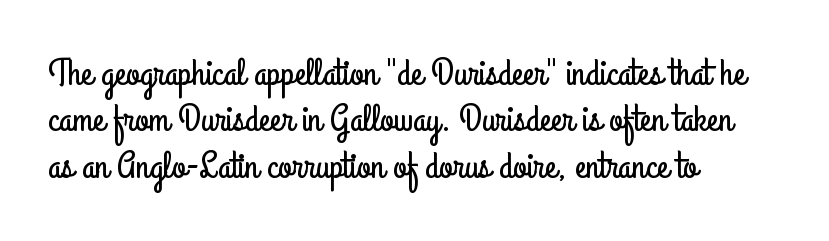
One-word summary of the alignment: left. The rendering uses natural spacing where letterforms have individual widths. This is sans-serif lettering, the kind often seen on screens and signage. Words appear dense and cohesive because spacing is normal.
